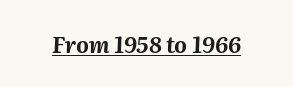
{"italic": "yes", "lean": "right", "slant_degrees": 2, "bold": "yes", "underline": "yes", "letter_spacing": "normal", "letter_spacing_em": 0.0, "glyph_px": 22}
